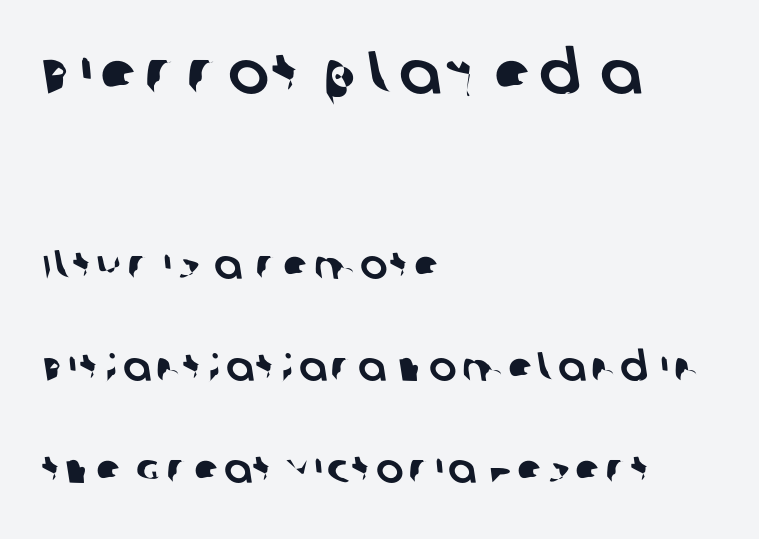
Check under the words: just untouched page. Is this a sans? Yes — the strokes have no serifs. Alignment: flush left. Spacing verdict: proportional, widths tailored to each character.
